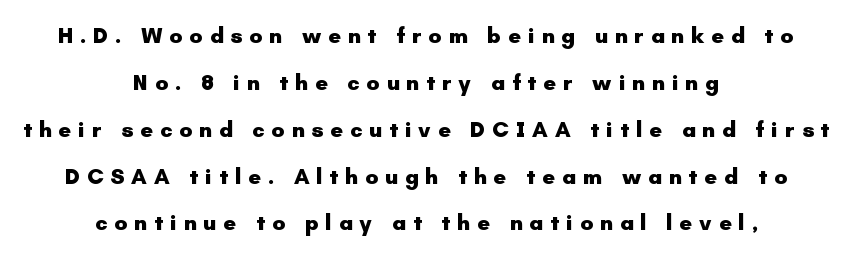
{"italic": "no", "bold": "yes", "underline": "no", "align": "center", "line_spacing": "loose", "line_spacing_ratio": 2.13, "letter_spacing": "wide", "letter_spacing_em": 0.31, "glyph_px": 22}
